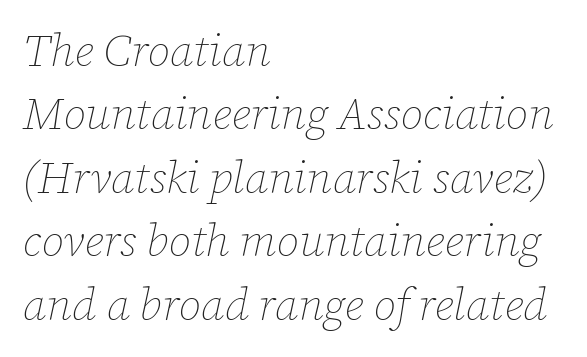
{"italic": "yes", "lean": "right", "slant_degrees": 12, "bold": "no", "weight": "thin", "width": "normal", "stroke_contrast": "low", "x_height": "medium", "monospaced": "no", "underline": "no", "align": "left", "line_spacing": "normal", "line_spacing_ratio": 1.41, "letter_spacing": "normal", "letter_spacing_em": 0.0, "glyph_px": 45}
